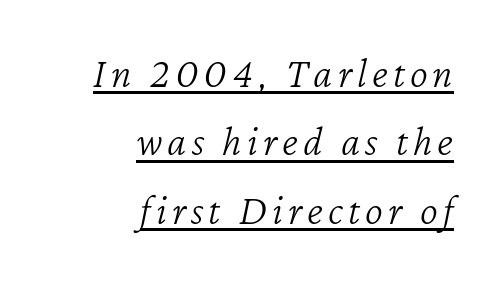
{"italic": "yes", "lean": "right", "slant_degrees": 12, "bold": "no", "weight": "light", "width": "normal", "stroke_contrast": "low", "x_height": "medium", "monospaced": "no", "underline": "yes", "align": "right", "line_spacing": "normal", "line_spacing_ratio": 1.59, "glyph_px": 43}
